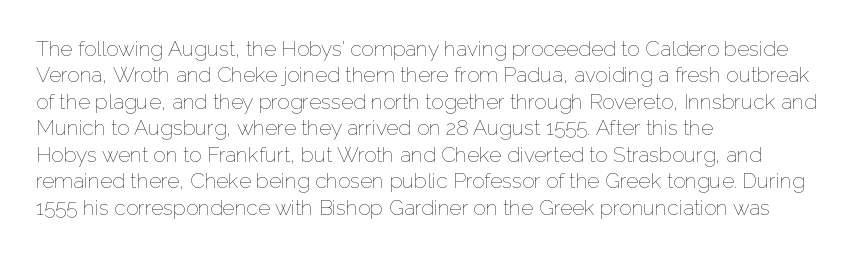
The rendering uses a moderate line-height, typical for paragraphs. Only glyphs here, with clear space below each row. The passage is arranged the way most books set body copy — flush left. Spacing between characters is what you'd get straight out of the box.
